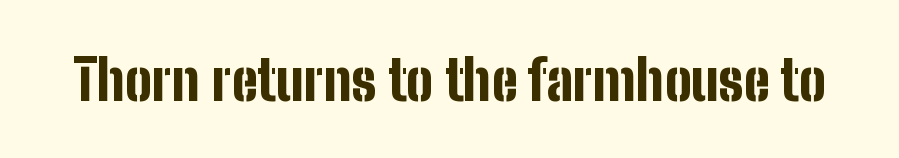
The image shows 56 px bold, condensed sans-serif type, upright; set normal letter spacing, not underlined; low stroke contrast and a medium x-height.
